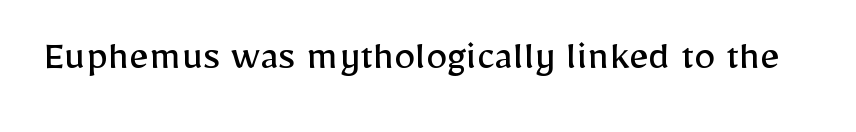
Q: Is the text bold? A: No.
Q: Is the text italic (slanted)? A: No, it is upright.
Q: Is the typeface a serif or a sans-serif typeface? A: Sans-serif.
Q: Is the text underlined? A: No.
Q: Is the spacing between letters normal or unusually wide? A: Normal.
Q: Width (condensed, normal, or wide)? A: Normal.
Q: Stroke contrast? A: Low.
Q: x-height? A: Medium.
Q: Monospaced? A: No.
